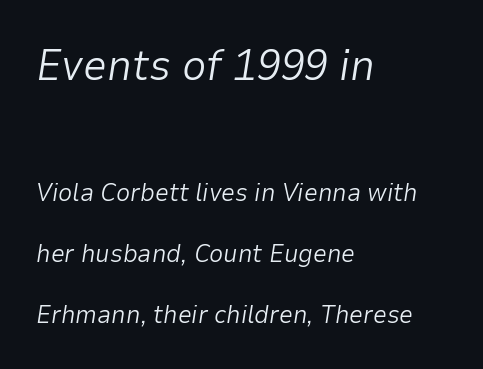
{"italic": "yes", "lean": "right", "slant_degrees": 9, "bold": "no", "weight": "light", "width": "normal", "stroke_contrast": "low", "x_height": "medium", "monospaced": "no", "underline": "no", "align": "left", "line_spacing": "loose", "line_spacing_ratio": 2.44, "letter_spacing": "normal", "letter_spacing_em": 0.0, "larger_block": "first", "size_ratio": 1.72, "glyph_px": 43}
